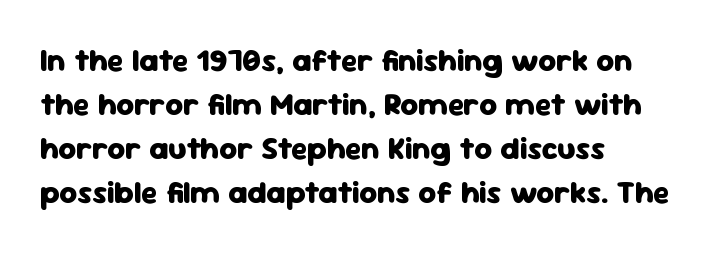
{"serif": "no", "italic": "no", "bold": "yes", "weight": "heavy", "width": "normal", "stroke_contrast": "low", "x_height": "medium", "monospaced": "no", "underline": "no", "align": "left", "line_spacing": "normal", "line_spacing_ratio": 1.42, "letter_spacing": "normal", "letter_spacing_em": 0.0, "glyph_px": 31}
